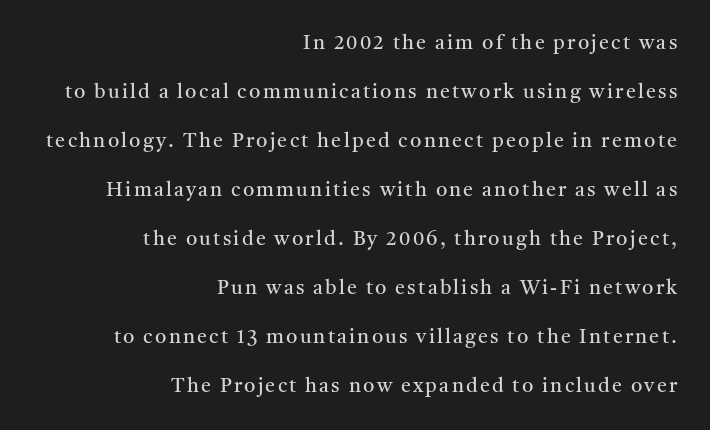
No extra ink here — the face is not bold. In terms of posture, this sample is upright. Line endings align vertically; line beginnings do not. Descender tails drop into unmarked territory.
